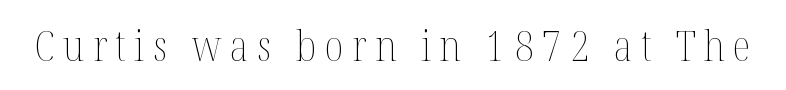
The image shows 42 px thin, condensed type, upright; set unusually wide letter spacing (+0.2 em), not underlined; medium stroke contrast and a medium x-height.
